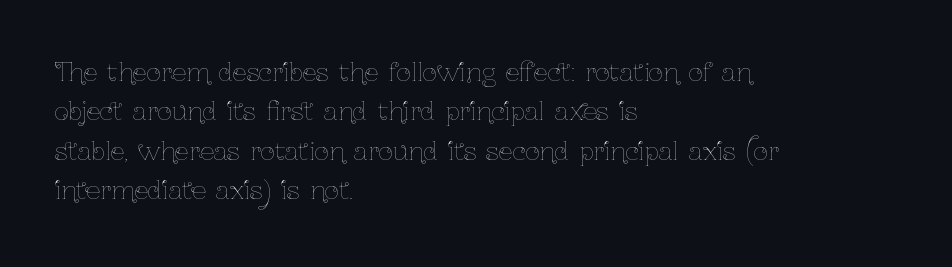
{"italic": "no", "bold": "no", "underline": "no", "align": "left", "line_spacing": "normal", "line_spacing_ratio": 1.58, "letter_spacing": "normal", "letter_spacing_em": 0.0, "glyph_px": 25}
